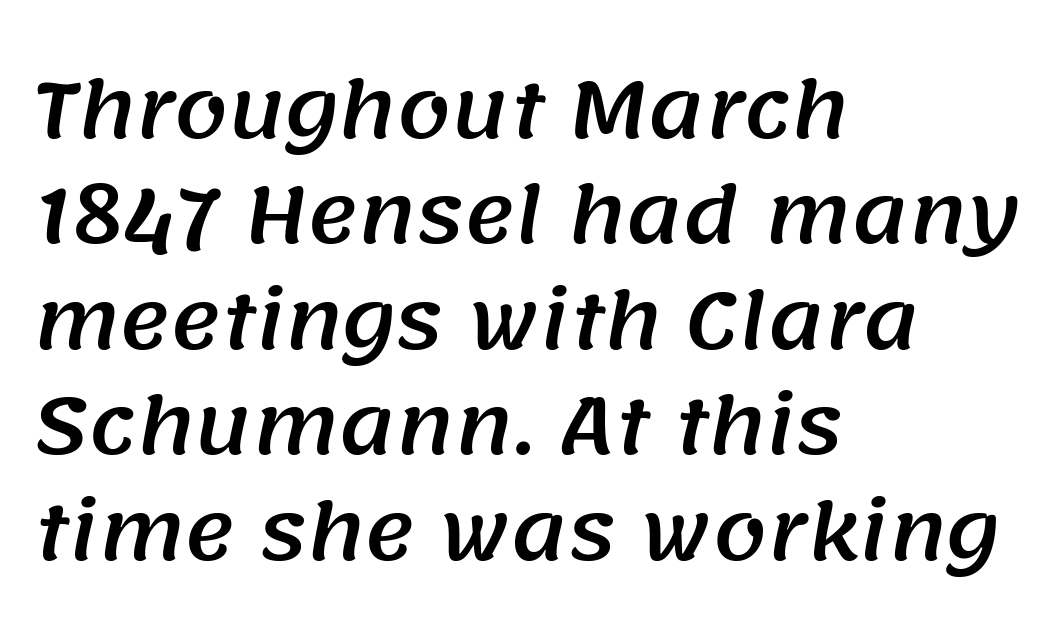
{"serif": "no", "width": "normal", "stroke_contrast": "medium", "x_height": "large", "monospaced": "no", "underline": "no", "align": "left", "line_spacing": "normal", "line_spacing_ratio": 1.37, "letter_spacing": "normal", "letter_spacing_em": 0.0, "glyph_px": 77}
